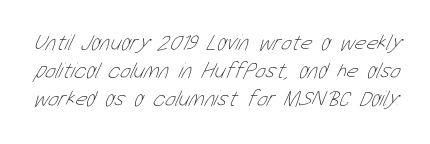
Descenders hang freely into open space. Is the type heavy? It reads as light-to-regular instead. The lines sit at an ordinary, default distance from one another. Short note: letters normally spaced.
